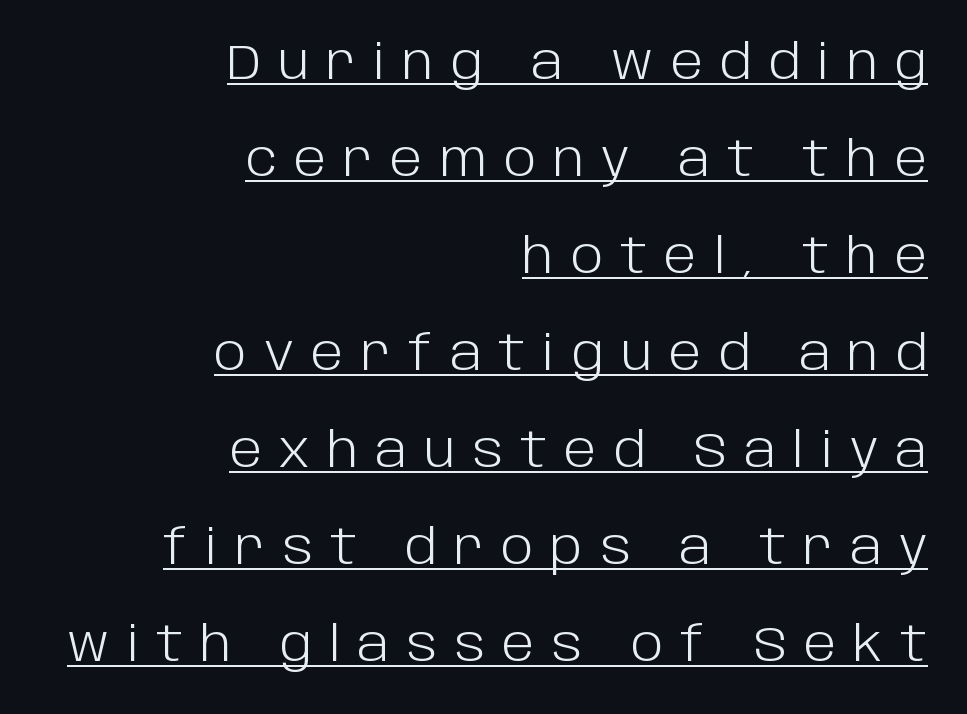
Q: Is the text bold? A: No.
Q: Is the text italic (slanted)? A: No, it is upright.
Q: Is the typeface a serif or a sans-serif typeface? A: Sans-serif.
Q: Is the text underlined? A: Yes.
Q: How is the paragraph aligned? A: Right-aligned.
Q: Is the spacing between letters normal or unusually wide? A: Unusually wide.
Q: Is the spacing between lines tight, normal or loose? A: Loose.
Q: Width (condensed, normal, or wide)? A: Normal.
Q: Stroke contrast? A: Low.
Q: x-height? A: Large.
Q: Monospaced? A: No.
